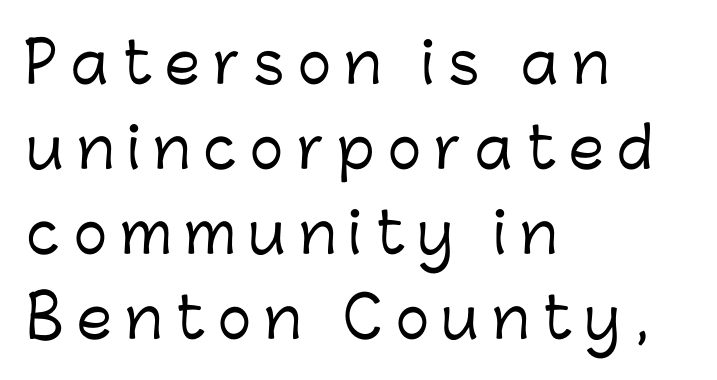
The image shows 56 px sans-serif type, upright; set left-aligned, normal line spacing (1.52x), unusually wide letter spacing (+0.24 em), not underlined; low stroke contrast and a medium x-height.
